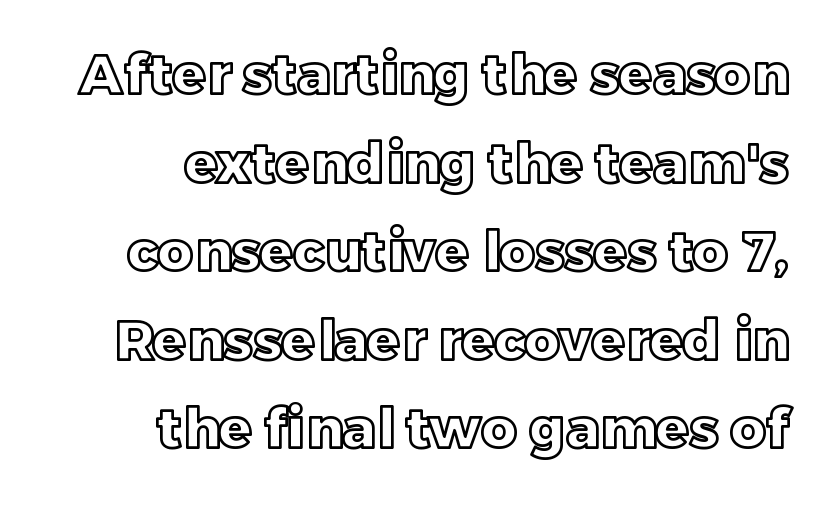
Between one letter and the next there's only the usual sliver of space. Rows of type keep a routine distance in the vertical direction. This sample has the flowing, uneven cadence of proportional lettering. Descenders are the only things crossing below the line. A roman cut, with each character standing at attention.
